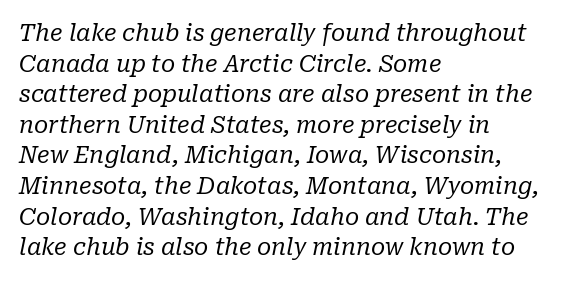
The image shows 23 px text type, italic (leaning right); set left-aligned, normal line spacing (1.33x), normal letter spacing, not underlined.
